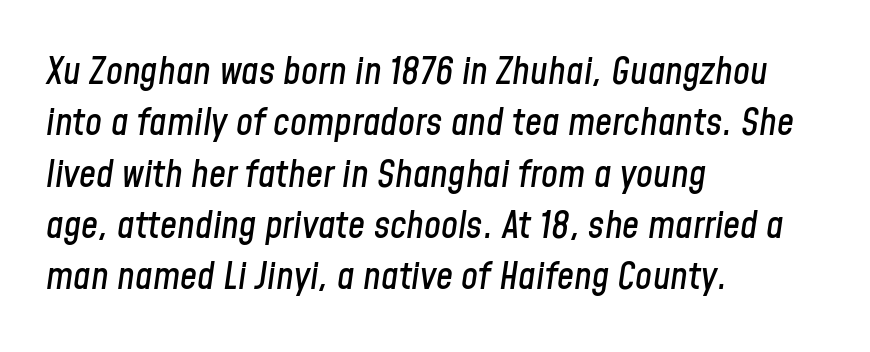
The image shows 38 px condensed type, italic (leaning right); set left-aligned, normal line spacing (1.35x), normal letter spacing, not underlined; low stroke contrast and a medium x-height.
